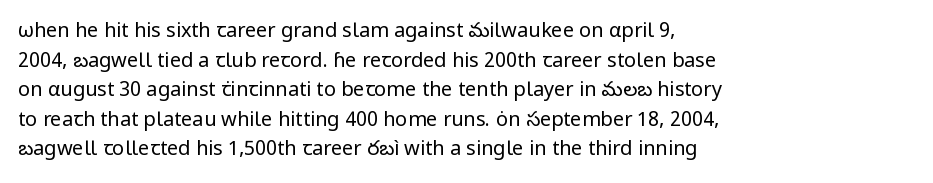
{"italic": "no", "bold": "no", "underline": "no", "align": "left", "line_spacing": "normal", "line_spacing_ratio": 1.48, "letter_spacing": "normal", "letter_spacing_em": 0.0, "glyph_px": 20}
